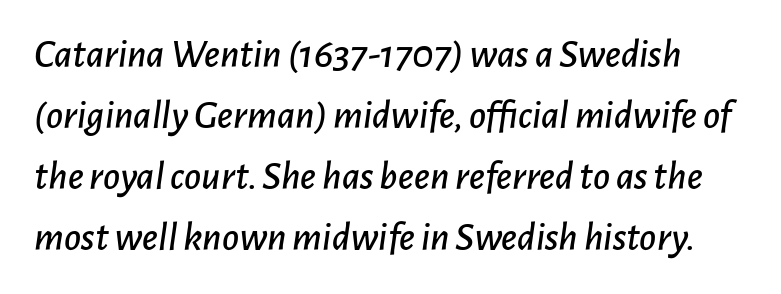
The image shows 41 px text type, italic (leaning right); set normal line spacing (1.49x), normal letter spacing, not underlined; low stroke contrast and a medium x-height.
